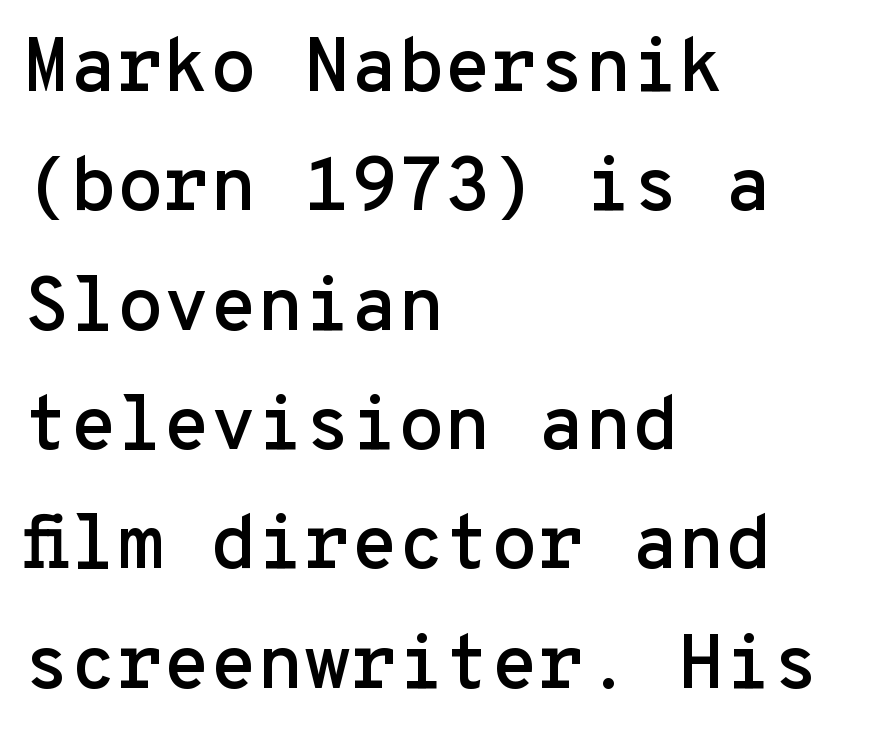
The image shows 76 px sans-serif type, upright, monospaced; set left-aligned, normal line spacing (1.57x), normal letter spacing, not underlined; low stroke contrast and a medium x-height.
